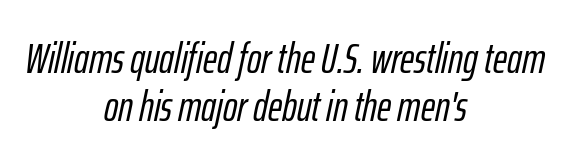
Q: Is the text italic (slanted)? A: Yes, it leans right by about 12 degrees.
Q: Is the text underlined? A: No.
Q: How is the paragraph aligned? A: Centered.
Q: Is the spacing between letters normal or unusually wide? A: Normal.
Q: Is the spacing between lines tight, normal or loose? A: Tight.
Q: Width (condensed, normal, or wide)? A: Condensed.
Q: Stroke contrast? A: Low.
Q: x-height? A: Medium.
Q: Monospaced? A: No.
